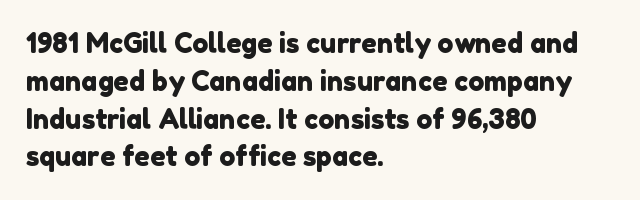
Q: Is the text underlined? A: No.
Q: How is the paragraph aligned? A: Left-aligned.
Q: Is the spacing between letters normal or unusually wide? A: Normal.
Q: Is the spacing between lines tight, normal or loose? A: Normal.
